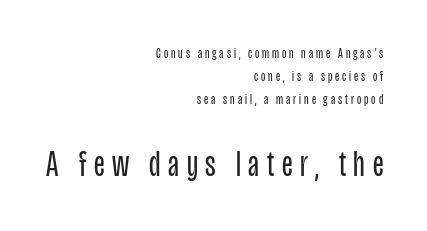
{"serif": "no", "italic": "no", "bold": "no", "weight": "regular", "width": "condensed", "stroke_contrast": "low", "x_height": "large", "monospaced": "no", "underline": "no", "align": "right", "line_spacing": "normal", "line_spacing_ratio": 1.65, "letter_spacing": "wide", "letter_spacing_em": 0.21, "larger_block": "second", "size_ratio": 2.57, "glyph_px": 36}
